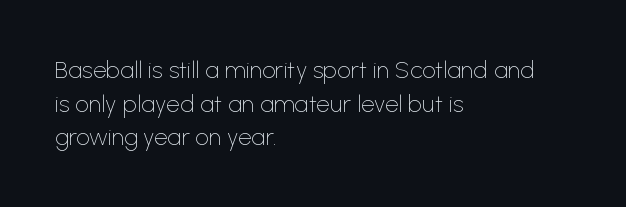
{"italic": "no", "bold": "no", "underline": "no", "align": "left", "line_spacing": "normal", "line_spacing_ratio": 1.4, "letter_spacing": "normal", "letter_spacing_em": 0.0, "glyph_px": 24}
